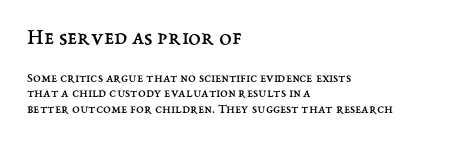
{"italic": "no", "bold": "no", "underline": "no", "align": "left", "line_spacing": "tight", "line_spacing_ratio": 1.11, "letter_spacing": "normal", "letter_spacing_em": 0.0, "larger_block": "first", "size_ratio": 1.64, "glyph_px": 23}
